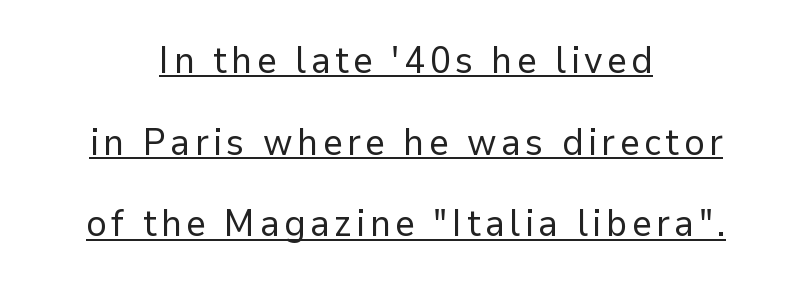
Q: Is the text bold? A: No.
Q: Is the text italic (slanted)? A: No, it is upright.
Q: Is the typeface a serif or a sans-serif typeface? A: Sans-serif.
Q: Is the text underlined? A: Yes.
Q: How is the paragraph aligned? A: Centered.
Q: Is the spacing between lines tight, normal or loose? A: Loose.
Q: Width (condensed, normal, or wide)? A: Normal.
Q: Stroke contrast? A: Low.
Q: x-height? A: Medium.
Q: Monospaced? A: No.
